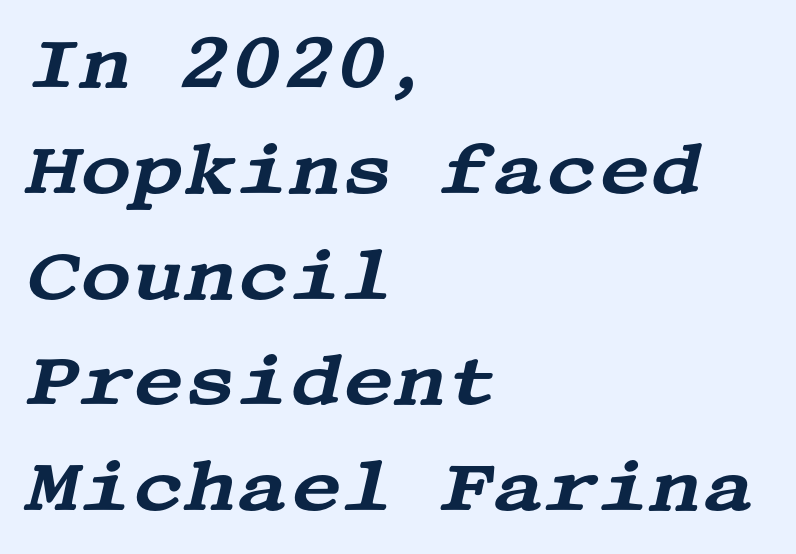
In terms of posture, this sample is oblique. A normal amount of white space separates one row of letters from the next. The string is rendered with underlining switched off. There is no visible air inserted between adjacent glyphs. A serif font was chosen for this passage.
